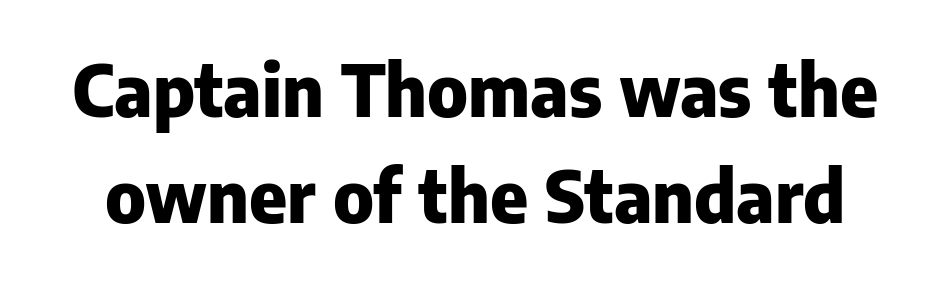
The image shows 72 px heavy sans-serif type, upright; set normal line spacing (1.47x), normal letter spacing, not underlined; low stroke contrast and a medium x-height.
